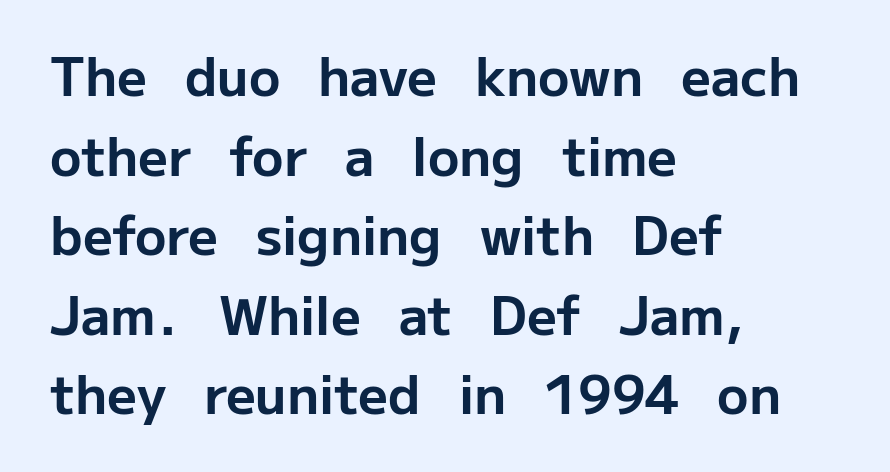
{"serif": "no", "italic": "no", "bold": "yes", "weight": "bold", "width": "normal", "stroke_contrast": "low", "x_height": "medium", "monospaced": "no", "underline": "no", "align": "left", "line_spacing": "normal", "line_spacing_ratio": 1.53, "letter_spacing": "normal", "letter_spacing_em": 0.0, "glyph_px": 52}
